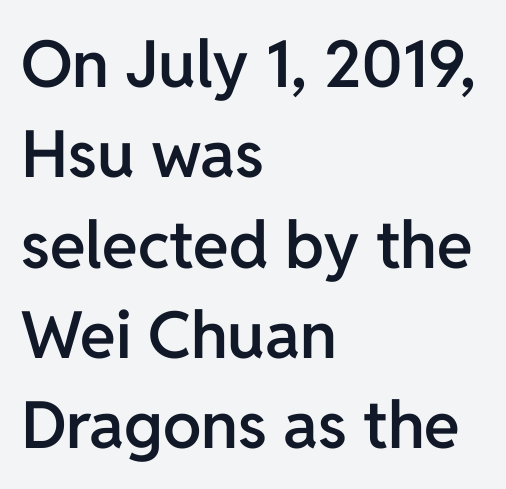
Q: Is the text bold? A: Semi-bold.
Q: Is the text italic (slanted)? A: No, it is upright.
Q: Is the typeface a serif or a sans-serif typeface? A: Sans-serif.
Q: Is the text underlined? A: No.
Q: How is the paragraph aligned? A: Left-aligned.
Q: Is the spacing between letters normal or unusually wide? A: Normal.
Q: Is the spacing between lines tight, normal or loose? A: Normal.
Q: Width (condensed, normal, or wide)? A: Normal.
Q: Stroke contrast? A: Low.
Q: x-height? A: Medium.
Q: Monospaced? A: No.
